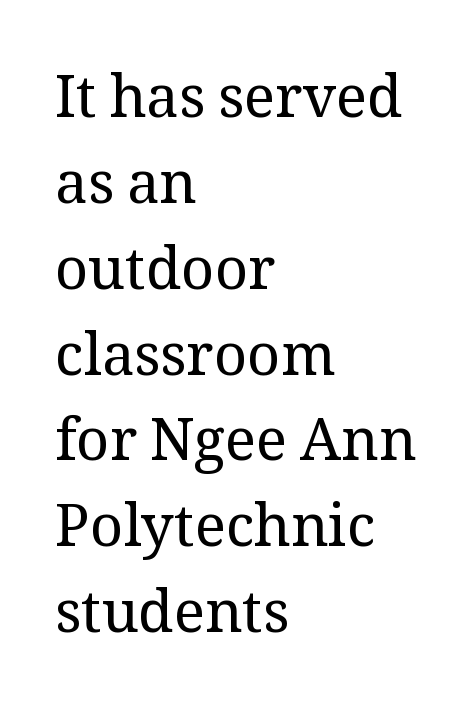
Letters have the restrained weight of plain body copy at most. The glyphs in this specimen are seriffed. There is no visible air inserted between adjacent glyphs. Characters remain perfectly vertical along every line. The string is rendered with underlining switched off.
